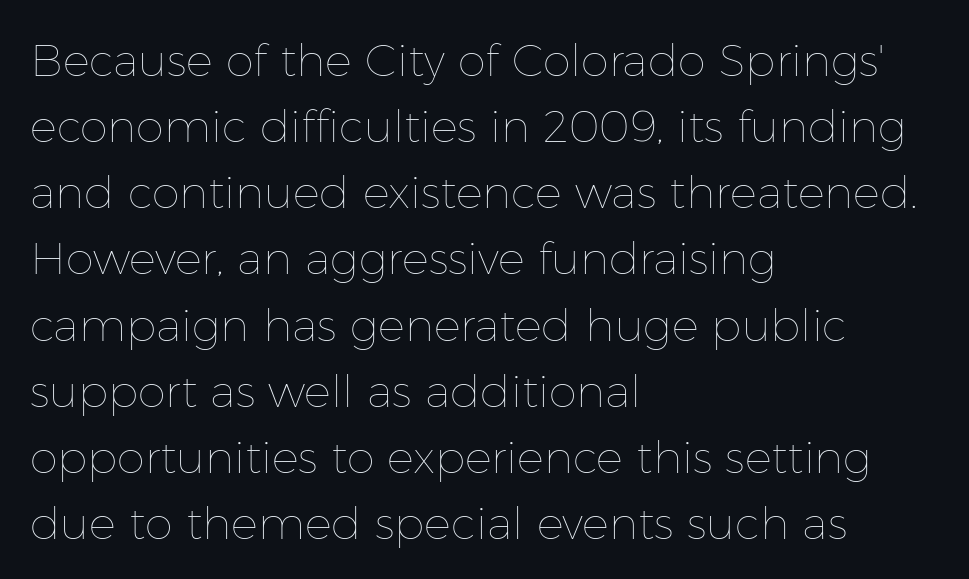
Q: Is the text bold? A: No.
Q: Is the text italic (slanted)? A: No, it is upright.
Q: Is the text underlined? A: No.
Q: How is the paragraph aligned? A: Left-aligned.
Q: Is the spacing between letters normal or unusually wide? A: Normal.
Q: Is the spacing between lines tight, normal or loose? A: Normal.
Q: Width (condensed, normal, or wide)? A: Normal.
Q: Stroke contrast? A: Low.
Q: x-height? A: Medium.
Q: Monospaced? A: No.
